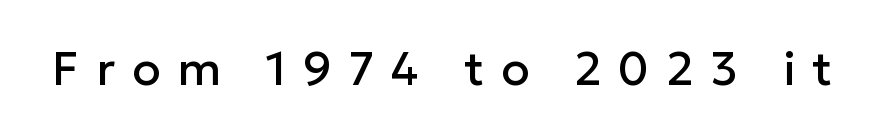
The image shows 46 px sans-serif type, upright; set unusually wide letter spacing (+0.37 em), not underlined; low stroke contrast and a medium x-height.
